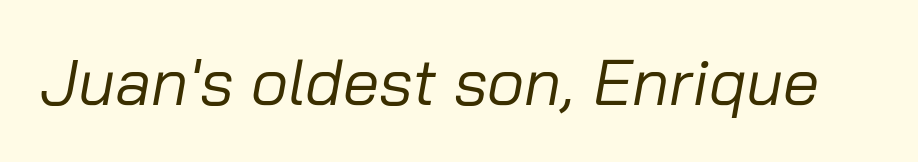
{"italic": "yes", "lean": "right", "slant_degrees": 10, "bold": "no", "weight": "regular", "width": "normal", "stroke_contrast": "low", "x_height": "medium", "monospaced": "no", "underline": "no", "letter_spacing": "normal", "letter_spacing_em": 0.0, "glyph_px": 65}
